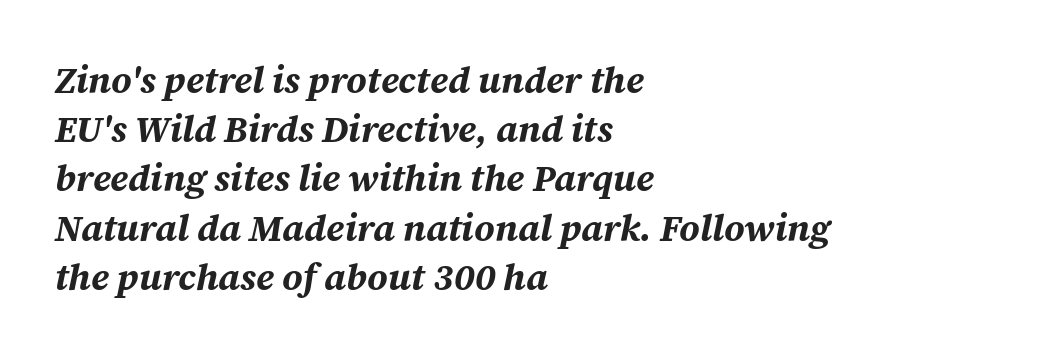
The image shows 37 px bold type, italic (leaning right); set left-aligned, normal line spacing (1.33x), normal letter spacing, not underlined; medium stroke contrast and a medium x-height.
